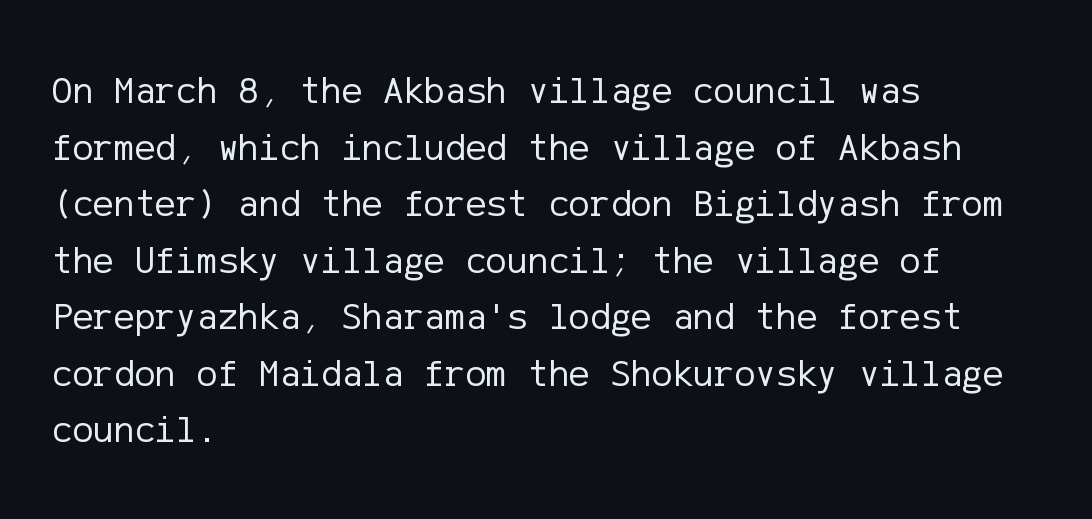
The image shows 39 px regular-weight sans-serif type, upright; set left-aligned, normal line spacing (1.45x), normal letter spacing, not underlined; low stroke contrast and a medium x-height.
